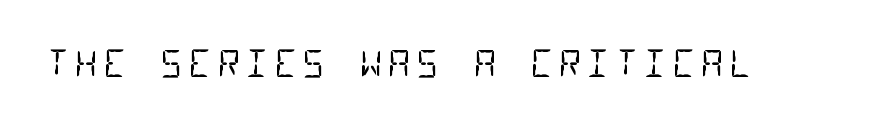
{"serif": "no", "bold": "no", "weight": "regular", "width": "condensed", "stroke_contrast": "low", "x_height": "large", "monospaced": "yes", "underline": "no", "glyph_px": 36}
